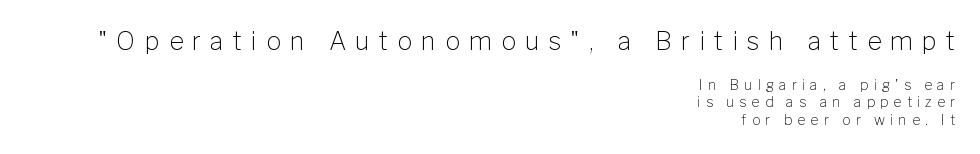
Q: Is the text bold? A: No.
Q: Is the text italic (slanted)? A: No, it is upright.
Q: Is the text underlined? A: No.
Q: How is the paragraph aligned? A: Right-aligned.
Q: Is the spacing between letters normal or unusually wide? A: Unusually wide.
Q: Which block of text is set in a larger size, the first (top) or the second (bottom)? A: The first (top) one.
